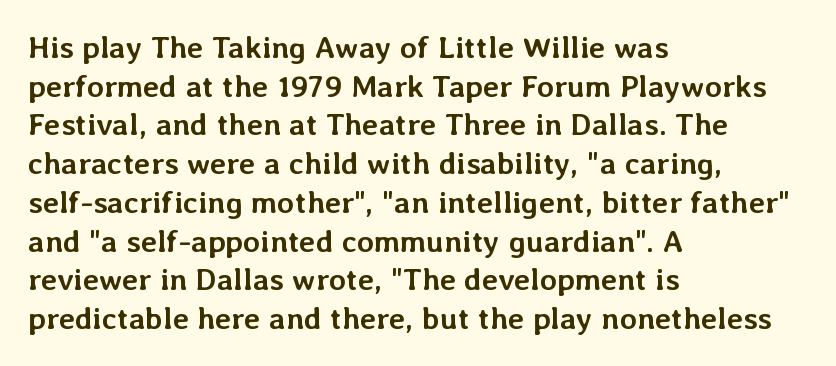
Q: Is the text bold? A: Yes.
Q: Is the text italic (slanted)? A: No, it is upright.
Q: Is the text underlined? A: No.
Q: How is the paragraph aligned? A: Left-aligned.
Q: Is the spacing between letters normal or unusually wide? A: Normal.
Q: Is the spacing between lines tight, normal or loose? A: Normal.
Q: Width (condensed, normal, or wide)? A: Normal.
Q: Stroke contrast? A: Low.
Q: x-height? A: Medium.
Q: Monospaced? A: No.
